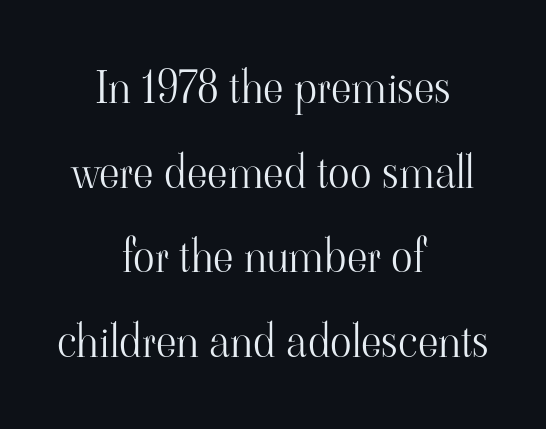
Q: Is the text bold? A: No.
Q: Is the text italic (slanted)? A: No, it is upright.
Q: Is the typeface a serif or a sans-serif typeface? A: Serif.
Q: Is the text underlined? A: No.
Q: How is the paragraph aligned? A: Centered.
Q: Is the spacing between letters normal or unusually wide? A: Normal.
Q: Width (condensed, normal, or wide)? A: Normal.
Q: Stroke contrast? A: High.
Q: x-height? A: Small.
Q: Monospaced? A: No.
